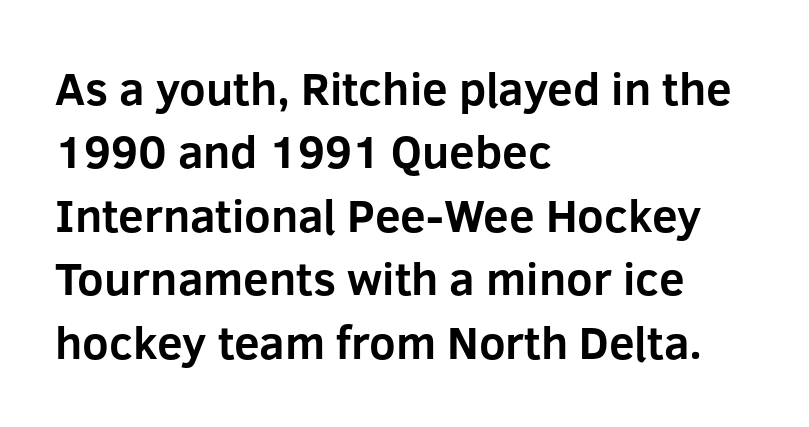
The space beneath each line is pristine and unruled. A typesetter would call this leading conventional body-copy spacing. Notice how the passage keeps a crisp vertical edge on the left only. Vertical strokes here are truly vertical. Strokes here are thick enough to call this a true bold.
